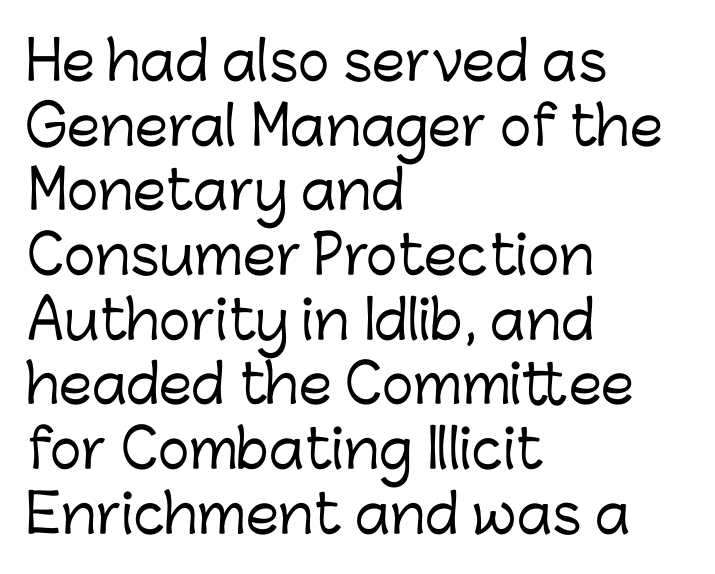
These lines are rendered in a variable-pitch font. Characters follow at the spacing the type designer built in. Posture: upright roman. This rendering features lettering with no underline.
